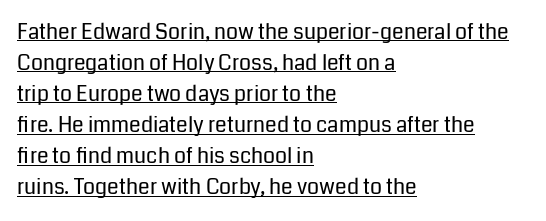
The image shows 21 px text type, upright; set left-aligned, normal line spacing (1.48x), normal letter spacing, underlined.
